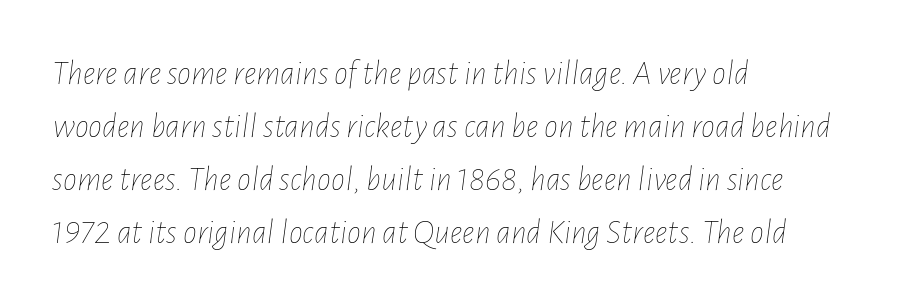
Q: Is the text bold? A: No.
Q: Is the text italic (slanted)? A: Yes, it leans right by about 7 degrees.
Q: Is the text underlined? A: No.
Q: How is the paragraph aligned? A: Left-aligned.
Q: Is the spacing between letters normal or unusually wide? A: Normal.
Q: Is the spacing between lines tight, normal or loose? A: Normal.
Q: Width (condensed, normal, or wide)? A: Condensed.
Q: Stroke contrast? A: Low.
Q: x-height? A: Medium.
Q: Monospaced? A: No.
